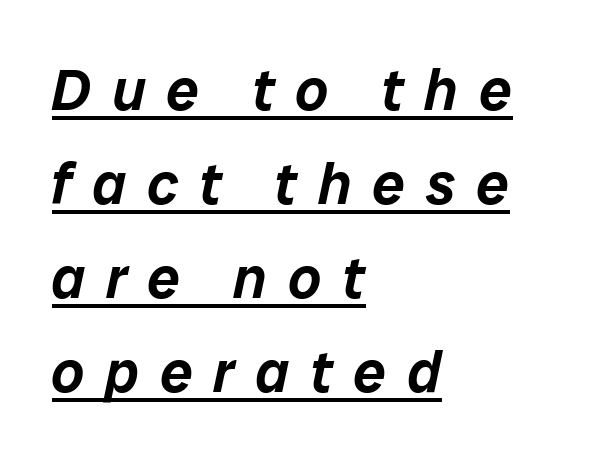
Q: Is the text italic (slanted)? A: Yes, it leans right by about 12 degrees.
Q: Is the text underlined? A: Yes.
Q: How is the paragraph aligned? A: Left-aligned.
Q: Is the spacing between letters normal or unusually wide? A: Unusually wide.
Q: Is the spacing between lines tight, normal or loose? A: Normal.
Q: Width (condensed, normal, or wide)? A: Normal.
Q: Stroke contrast? A: Low.
Q: x-height? A: Medium.
Q: Monospaced? A: No.
